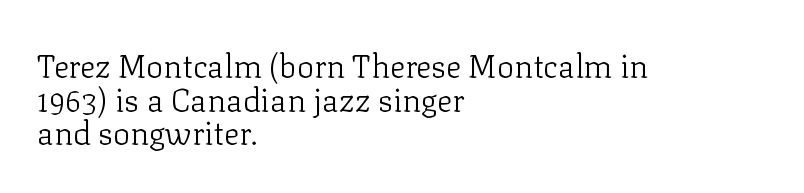
Typographically, this falls in the serif category. No extra tracking has been applied to these lines. Line starts are locked; line ends wander. Note the varied advance widths — an 'i' is clearly narrower than an 'm'. When letters stand straight like this, we call the style roman or upright. The line-height multiplier appears low, near solid setting.
